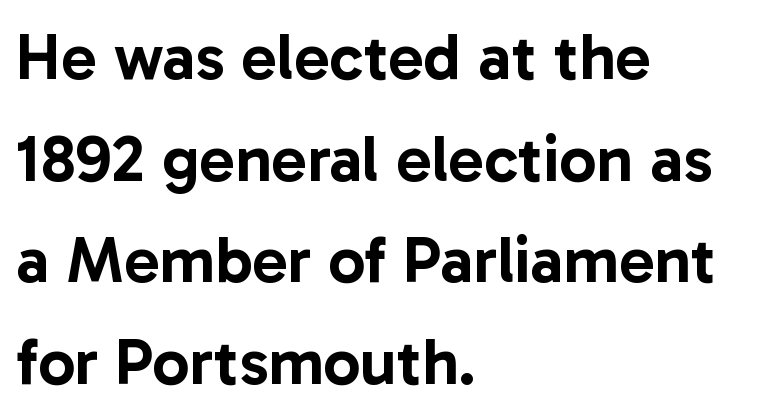
Q: Is the text italic (slanted)? A: No, it is upright.
Q: Is the typeface a serif or a sans-serif typeface? A: Sans-serif.
Q: Is the text underlined? A: No.
Q: How is the paragraph aligned? A: Left-aligned.
Q: Is the spacing between letters normal or unusually wide? A: Normal.
Q: Is the spacing between lines tight, normal or loose? A: Normal.
Q: Width (condensed, normal, or wide)? A: Normal.
Q: Stroke contrast? A: Low.
Q: x-height? A: Medium.
Q: Monospaced? A: No.
